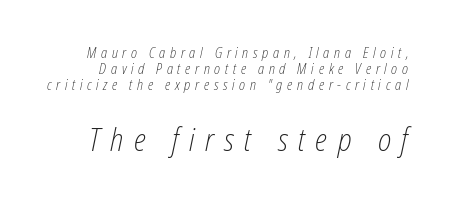
Q: Is the text bold? A: No.
Q: Is the text italic (slanted)? A: Yes, it leans right by about 12 degrees.
Q: Is the text underlined? A: No.
Q: Is the spacing between letters normal or unusually wide? A: Unusually wide.
Q: Which block of text is set in a larger size, the first (top) or the second (bottom)? A: The second (bottom) one.
Q: Width (condensed, normal, or wide)? A: Condensed.
Q: Stroke contrast? A: Low.
Q: x-height? A: Medium.
Q: Monospaced? A: No.
